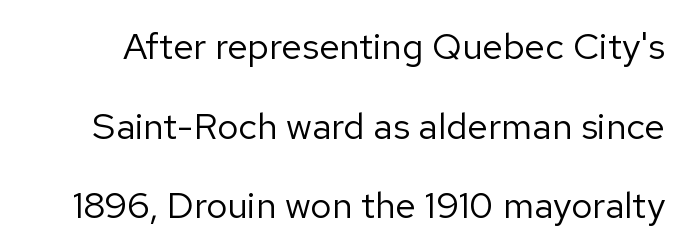
{"serif": "no", "italic": "no", "bold": "no", "weight": "regular", "width": "normal", "stroke_contrast": "low", "x_height": "medium", "monospaced": "no", "underline": "no", "line_spacing": "loose", "line_spacing_ratio": 2.15, "letter_spacing": "normal", "letter_spacing_em": 0.0, "glyph_px": 37}
